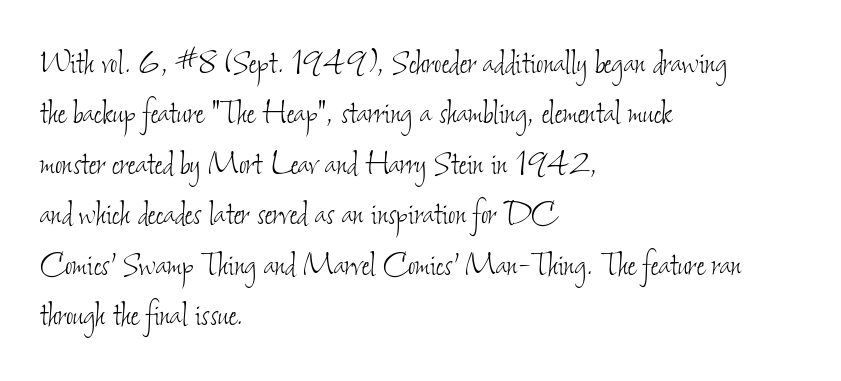
{"bold": "no", "weight": "thin", "width": "condensed", "stroke_contrast": "low", "x_height": "small", "monospaced": "no", "underline": "no", "align": "left", "line_spacing": "normal", "line_spacing_ratio": 1.26, "letter_spacing": "normal", "letter_spacing_em": 0.0, "glyph_px": 40}
